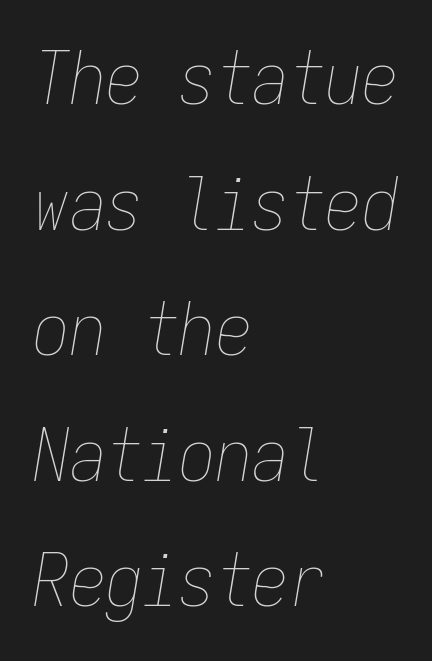
{"italic": "yes", "lean": "right", "slant_degrees": 9, "bold": "no", "weight": "thin", "width": "condensed", "stroke_contrast": "low", "x_height": "medium", "monospaced": "yes", "underline": "no", "align": "left", "line_spacing_ratio": 1.72, "letter_spacing": "normal", "letter_spacing_em": 0.0, "glyph_px": 73}
